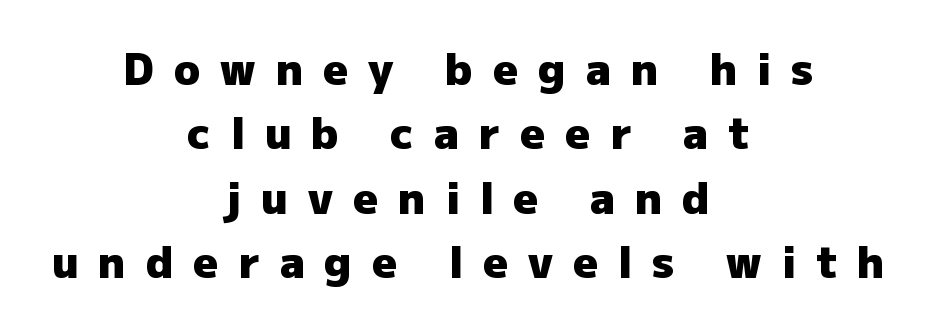
Q: Is the text bold? A: Yes.
Q: Is the text italic (slanted)? A: No, it is upright.
Q: Is the typeface a serif or a sans-serif typeface? A: Sans-serif.
Q: Is the text underlined? A: No.
Q: How is the paragraph aligned? A: Centered.
Q: Is the spacing between letters normal or unusually wide? A: Unusually wide.
Q: Is the spacing between lines tight, normal or loose? A: Normal.
Q: Width (condensed, normal, or wide)? A: Normal.
Q: Stroke contrast? A: Low.
Q: x-height? A: Medium.
Q: Monospaced? A: No.
